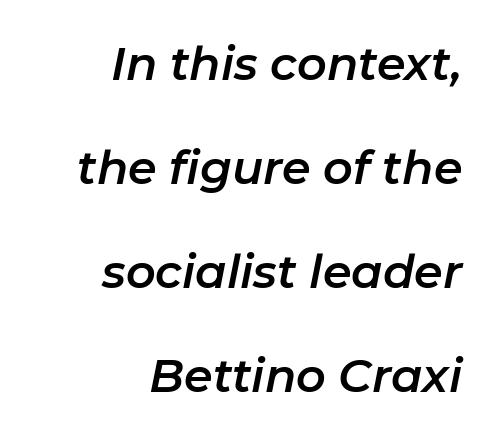
Q: Is the text italic (slanted)? A: Yes, it leans right by about 11 degrees.
Q: Is the text underlined? A: No.
Q: How is the paragraph aligned? A: Right-aligned.
Q: Is the spacing between letters normal or unusually wide? A: Normal.
Q: Is the spacing between lines tight, normal or loose? A: Loose.
Q: Width (condensed, normal, or wide)? A: Normal.
Q: Stroke contrast? A: Low.
Q: x-height? A: Medium.
Q: Monospaced? A: No.
